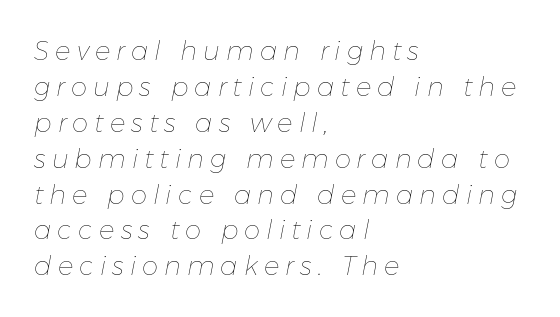
Q: Is the text bold? A: No.
Q: Is the text italic (slanted)? A: Yes, it leans right by about 11 degrees.
Q: Is the text underlined? A: No.
Q: How is the paragraph aligned? A: Left-aligned.
Q: Is the spacing between letters normal or unusually wide? A: Unusually wide.
Q: Is the spacing between lines tight, normal or loose? A: Normal.
